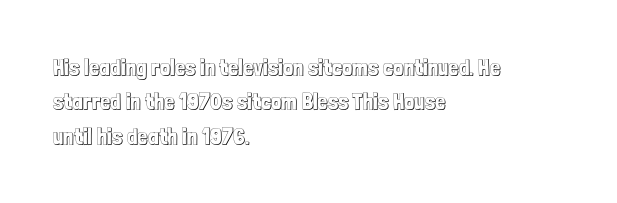
If you drew a ruler down the left edge, every line would touch it. Any mark beneath the type? The region is blank. Vertical spacing — default. It's the straight-up-and-down kind of type.
